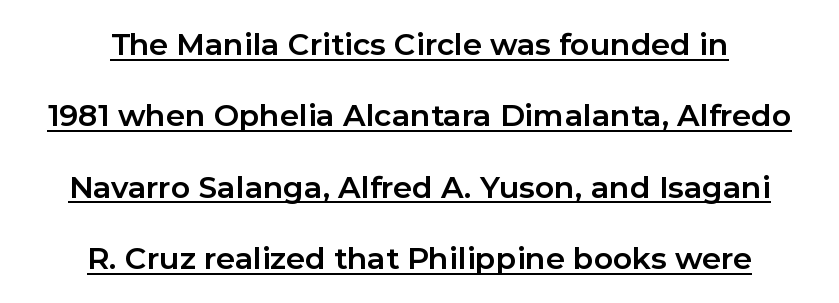
One-word summary of the alignment: center. Students, this is bold: see how much ink each stroke carries. Is the letter spacing exaggerated? No — it looks like the ordinary default. Character widths vary here, with narrow letters taking less room than wide ones. Vertically, the passage feels expansive, rows floating well apart. The font's upright variant was chosen for this text.
